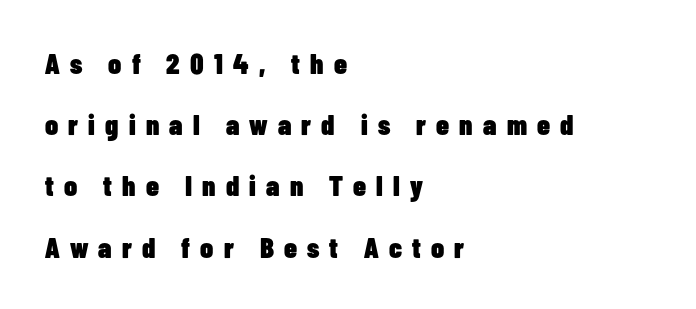
The image shows 29 px heavy, condensed sans-serif type, upright; set left-aligned, loose line spacing (2.11x), unusually wide letter spacing (+0.35 em), not underlined; low stroke contrast and a medium x-height.
